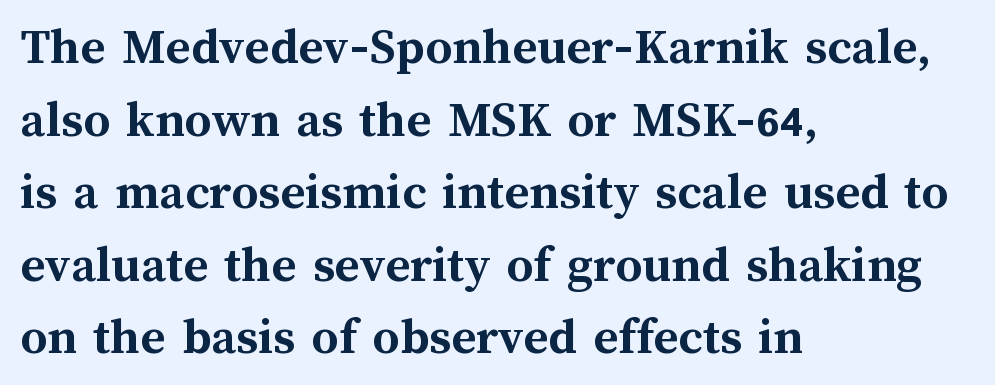
Q: Is the text bold? A: Yes.
Q: Is the text italic (slanted)? A: No, it is upright.
Q: Is the text underlined? A: No.
Q: How is the paragraph aligned? A: Left-aligned.
Q: Is the spacing between letters normal or unusually wide? A: Normal.
Q: Is the spacing between lines tight, normal or loose? A: Normal.
Q: Width (condensed, normal, or wide)? A: Normal.
Q: Stroke contrast? A: Medium.
Q: x-height? A: Medium.
Q: Monospaced? A: No.
